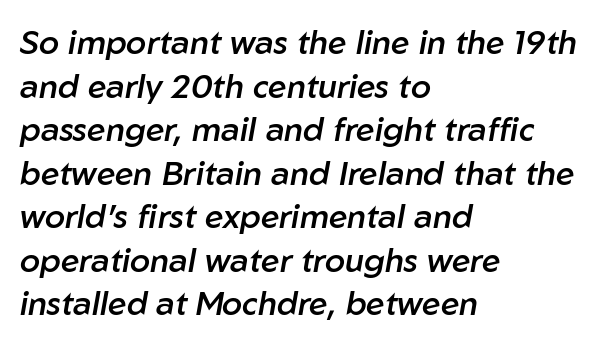
{"italic": "yes", "lean": "right", "slant_degrees": 10, "bold": "semi", "weight": "semibold", "width": "normal", "stroke_contrast": "low", "x_height": "medium", "monospaced": "no", "underline": "no", "align": "left", "line_spacing": "normal", "line_spacing_ratio": 1.32, "letter_spacing": "normal", "letter_spacing_em": 0.0, "glyph_px": 33}
